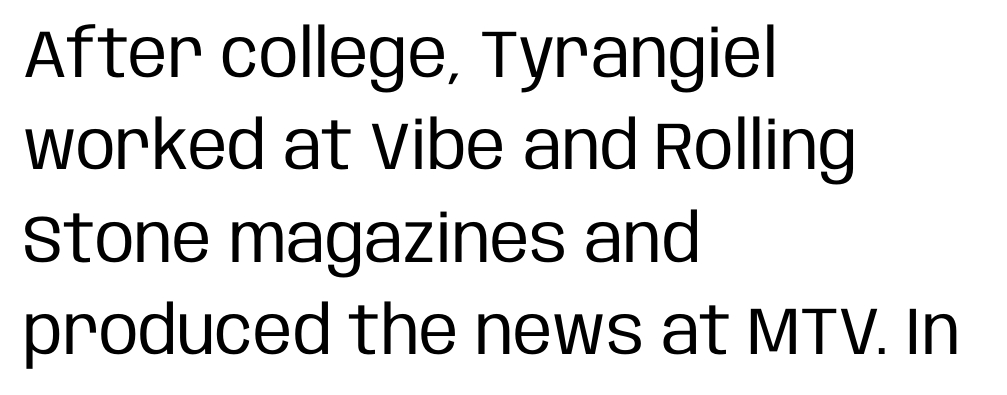
Q: Is the text bold? A: No.
Q: Is the text italic (slanted)? A: No, it is upright.
Q: Is the typeface a serif or a sans-serif typeface? A: Sans-serif.
Q: Is the text underlined? A: No.
Q: How is the paragraph aligned? A: Left-aligned.
Q: Is the spacing between letters normal or unusually wide? A: Normal.
Q: Is the spacing between lines tight, normal or loose? A: Normal.
Q: Width (condensed, normal, or wide)? A: Condensed.
Q: Stroke contrast? A: Low.
Q: x-height? A: Large.
Q: Monospaced? A: No.
